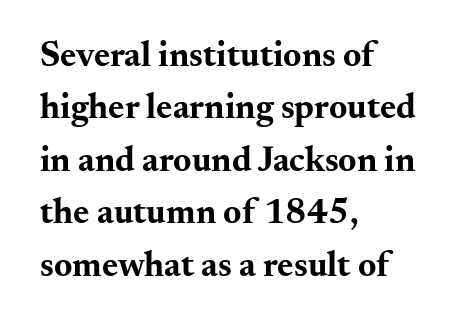
Q: Is the text bold? A: Yes.
Q: Is the text italic (slanted)? A: No, it is upright.
Q: Is the typeface a serif or a sans-serif typeface? A: Serif.
Q: Is the text underlined? A: No.
Q: How is the paragraph aligned? A: Left-aligned.
Q: Is the spacing between letters normal or unusually wide? A: Normal.
Q: Is the spacing between lines tight, normal or loose? A: Normal.
Q: Width (condensed, normal, or wide)? A: Wide.
Q: Stroke contrast? A: Medium.
Q: x-height? A: Small.
Q: Monospaced? A: No.
